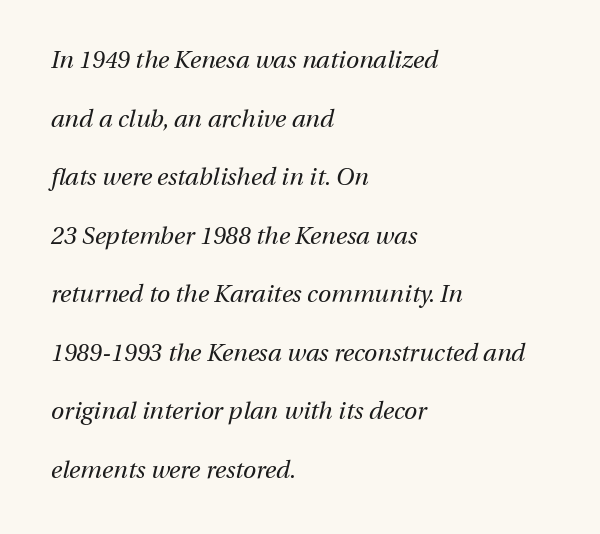
The image shows 24 px text type, italic (leaning right); set left-aligned, loose line spacing (2.44x), normal letter spacing, not underlined.
